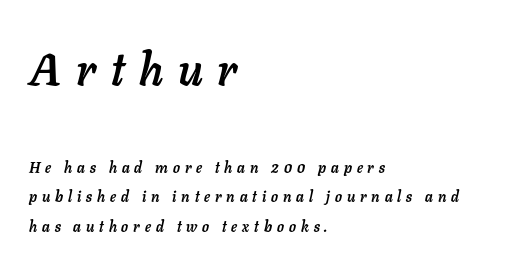
Q: Is the text bold? A: Yes.
Q: Is the text italic (slanted)? A: Yes, it leans right by about 11 degrees.
Q: Is the text underlined? A: No.
Q: How is the paragraph aligned? A: Left-aligned.
Q: Is the spacing between letters normal or unusually wide? A: Unusually wide.
Q: Is the spacing between lines tight, normal or loose? A: Loose.
Q: Which block of text is set in a larger size, the first (top) or the second (bottom)? A: The first (top) one.
Q: Width (condensed, normal, or wide)? A: Normal.
Q: Stroke contrast? A: Low.
Q: x-height? A: Medium.
Q: Monospaced? A: No.
